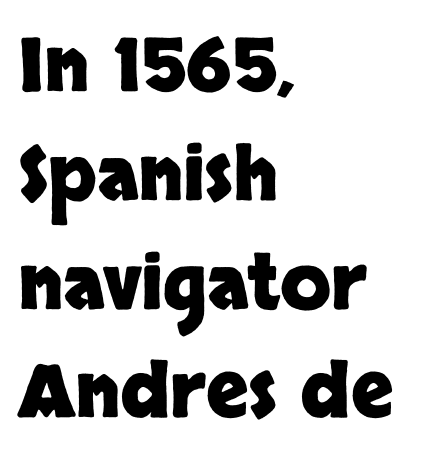
The rendering uses natural spacing where letterforms have individual widths. Any mark beneath the type? The region is blank. Ordinary non-slanted type is in use. These lines are set flush left with a ragged right edge.
